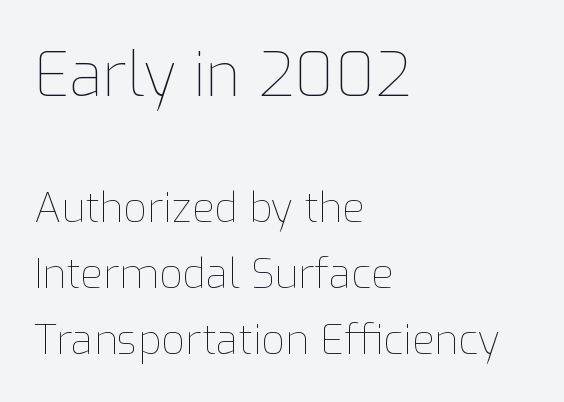
{"italic": "no", "bold": "no", "weight": "thin", "width": "normal", "stroke_contrast": "low", "x_height": "medium", "monospaced": "no", "underline": "no", "align": "left", "line_spacing": "normal", "line_spacing_ratio": 1.6, "letter_spacing": "normal", "letter_spacing_em": 0.0, "larger_block": "first", "size_ratio": 1.49, "glyph_px": 61}
